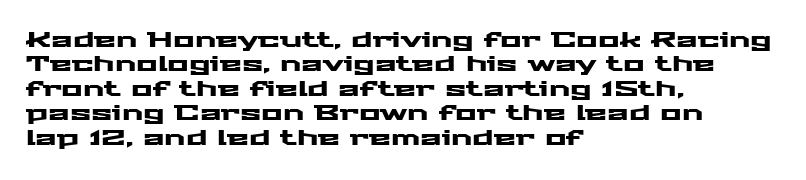
Look at the tracking — it's just the regular setting, nothing added. Horizontal alignment here is leftward, the default for most running prose. Clear beneath every line of the passage. Unlike italic type, these characters show no tilt at all.
